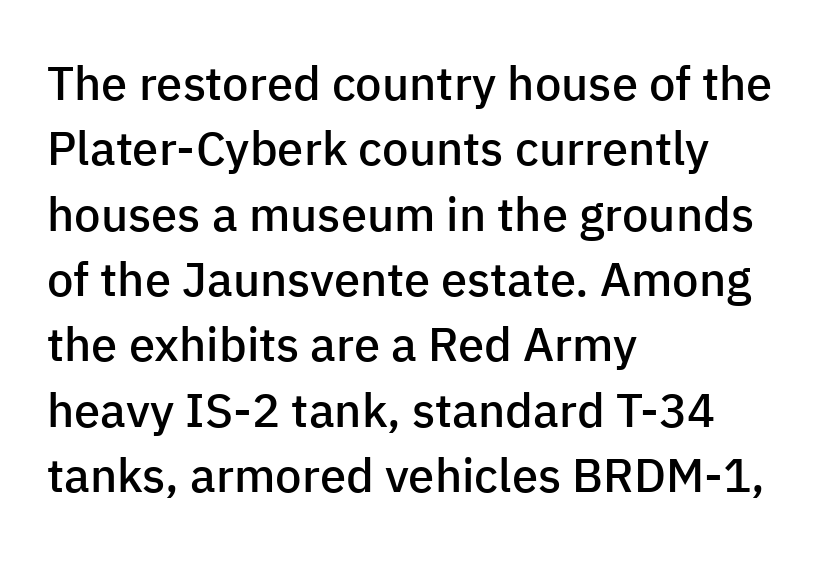
{"serif": "no", "italic": "no", "bold": "semi", "weight": "semibold", "width": "normal", "stroke_contrast": "low", "x_height": "medium", "monospaced": "no", "underline": "no", "align": "left", "line_spacing": "normal", "line_spacing_ratio": 1.39, "letter_spacing": "normal", "letter_spacing_em": 0.0, "glyph_px": 47}
